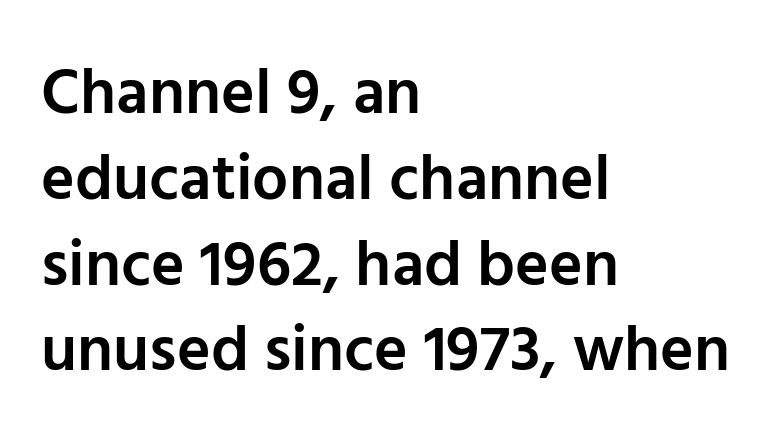
The image shows 64 px semibold sans-serif type, upright; set left-aligned, normal line spacing (1.34x), normal letter spacing, not underlined; low stroke contrast and a medium x-height.
